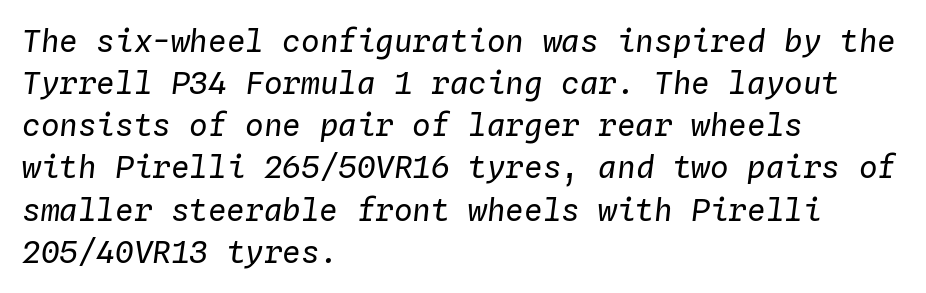
Q: Is the text bold? A: No.
Q: Is the text italic (slanted)? A: Yes, it leans right by about 4 degrees.
Q: Is the text underlined? A: No.
Q: How is the paragraph aligned? A: Left-aligned.
Q: Is the spacing between letters normal or unusually wide? A: Normal.
Q: Is the spacing between lines tight, normal or loose? A: Normal.
Q: Width (condensed, normal, or wide)? A: Normal.
Q: Stroke contrast? A: Low.
Q: x-height? A: Medium.
Q: Monospaced? A: Yes.
